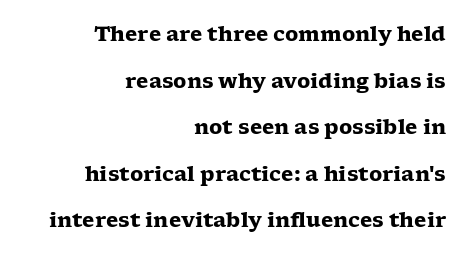
The lettering stays uniformly vertical, giving the passage a roman look. The space directly below the letters is spotless. Is the type bold? Yes — the strokes are clearly thick and heavy. A typesetter would call this leading open, well beyond the default. Nobody touched the tracking dial on this one. Teacher's note: observe the even right margin — that is flush-right alignment.
